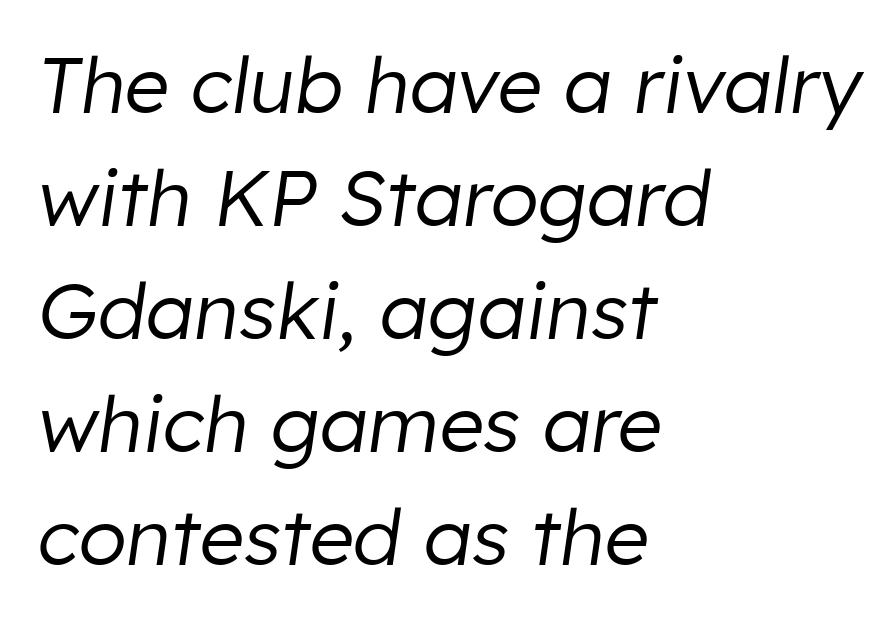
Weight: regular or lighter. Students, note that the glyphs here touch the page at normal intervals. The glyphs look as if they've been sheared to an angle. The line-height multiplier appears to be the usual default. If you drew a ruler down the left edge, every line would touch it.
